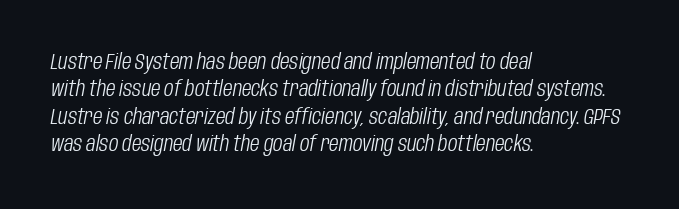
{"italic": "yes", "lean": "right", "slant_degrees": 10, "bold": "no", "underline": "no", "align": "left", "line_spacing": "normal", "line_spacing_ratio": 1.25, "letter_spacing": "normal", "letter_spacing_em": 0.0, "glyph_px": 22}
